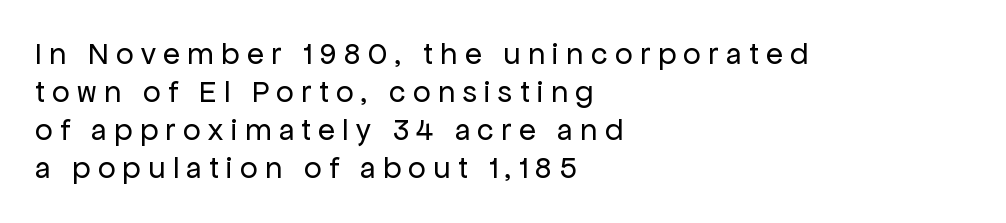
You could not count columns in this text — the font is proportionally spaced. Caption: multi-line text, flush left, ragged right. The passage shown is typeset with a sans-serif family. The string is rendered with underlining switched off. Ink coverage per letter is moderate at most. The font's upright variant was chosen for this text.
